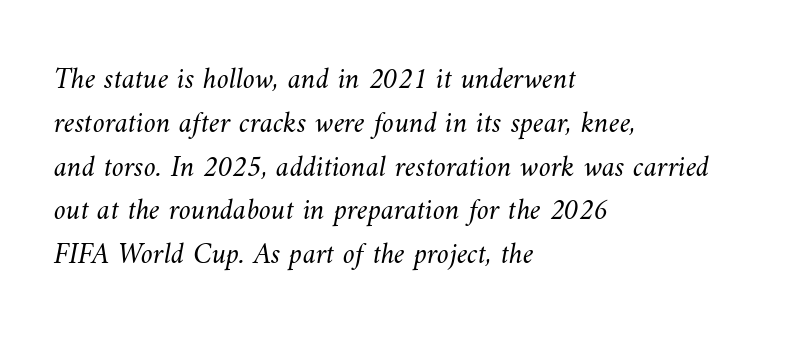
The space between consecutive lines is moderate. The setting favours the left margin, as ordinary paragraphs usually do. The passage shown is typed in a proportional face where columns would drift. Rule under the text: the space is simply empty. Letters have the restrained weight of plain body copy at most.
